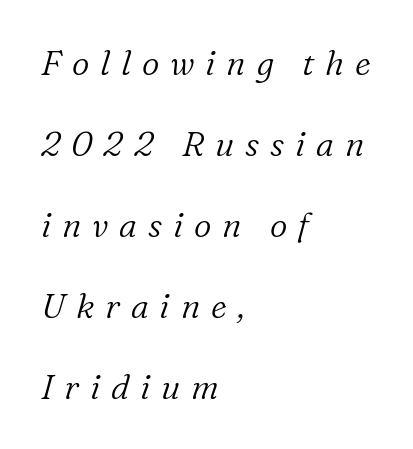
{"serif": "yes", "italic": "yes", "lean": "right", "slant_degrees": 16, "bold": "no", "weight": "light", "width": "normal", "stroke_contrast": "low", "x_height": "medium", "monospaced": "no", "underline": "no", "align": "left", "line_spacing": "loose", "line_spacing_ratio": 2.38, "letter_spacing": "wide", "letter_spacing_em": 0.32, "glyph_px": 34}
